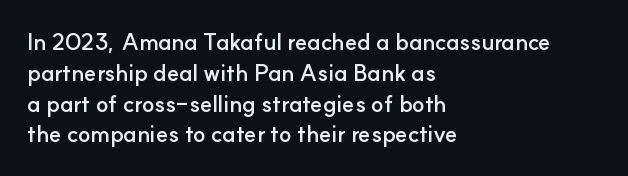
{"italic": "no", "bold": "yes", "underline": "no", "align": "left", "line_spacing": "normal", "line_spacing_ratio": 1.34, "letter_spacing": "normal", "letter_spacing_em": 0.0, "glyph_px": 23}
